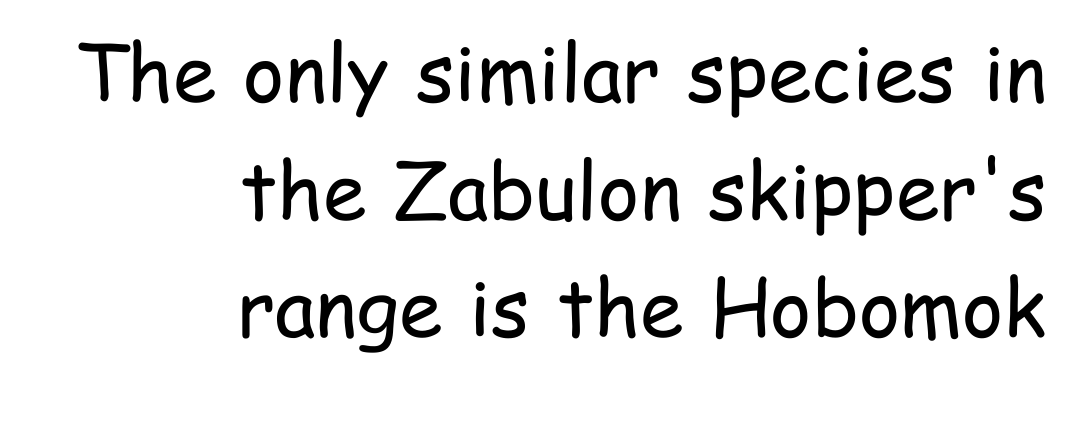
The area under the type is left untouched. The rendering shows plain stroke endings on the letterforms — a sans-serif design. The block of text has a typical density, with ordinary space between rows. This rendering leaves character spacing at its baseline value. This is the regular roman posture of the typeface.
